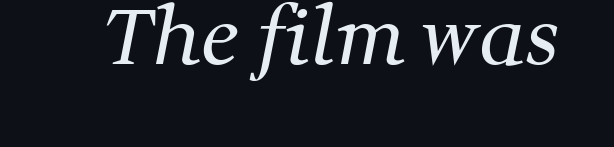
The string is rendered with underlining switched off. The letters look calm and open, with moderate or lighter stems. Yep, those are serifs on the letters. The line texture is even and compact thanks to regular tracking. Is this a fixed-width face? No — the glyphs have proportional, varying widths.
